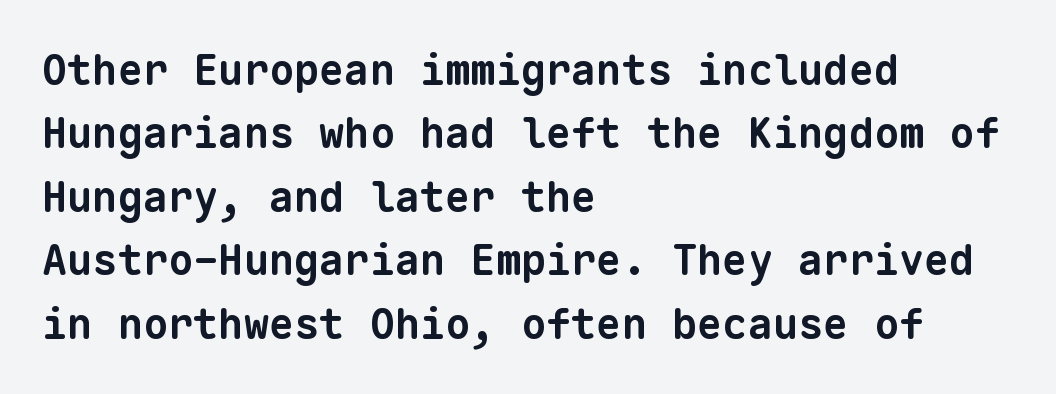
{"serif": "no", "bold": "yes", "weight": "bold", "width": "normal", "stroke_contrast": "low", "x_height": "medium", "monospaced": "yes", "underline": "no", "align": "left", "line_spacing": "normal", "line_spacing_ratio": 1.51, "letter_spacing": "normal", "letter_spacing_em": 0.0, "glyph_px": 42}
